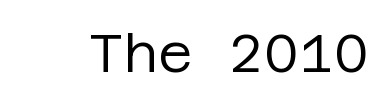
A typesetter would mark this as roman, not italic. The specimen omits any rule beneath the text block's lines. A typesetter would label this face a sans. A light-to-regular cut is what we see here. Honestly, the letter spacing is just normal — you wouldn't notice it.
